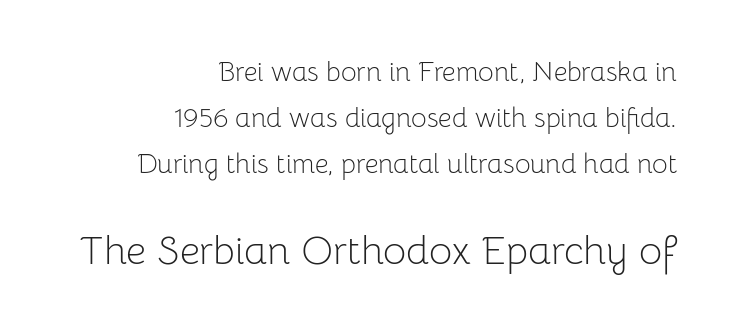
Proportional: the letters do not fall into vertical columns. The passage shown begins with its smaller block and ends with its larger one. Vertical strokes here are truly vertical. Summary of weight: not heavy and not bold. Compared with a flush-left layout, this one pins lines to the opposite, right side.
